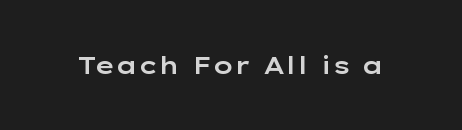
The image shows 24 px text type, upright; set normal letter spacing, not underlined.
